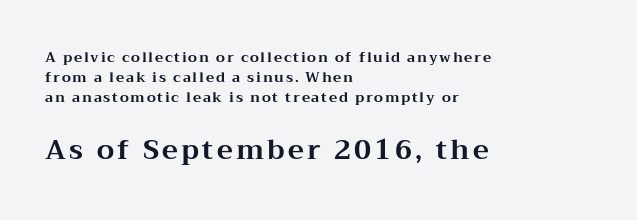
Q: Is the text bold? A: Yes.
Q: Is the text italic (slanted)? A: No, it is upright.
Q: Is the text underlined? A: No.
Q: How is the paragraph aligned? A: Left-aligned.
Q: Is the spacing between lines tight, normal or loose? A: Normal.
Q: Which block of text is set in a larger size, the first (top) or the second (bottom)? A: The second (bottom) one.
